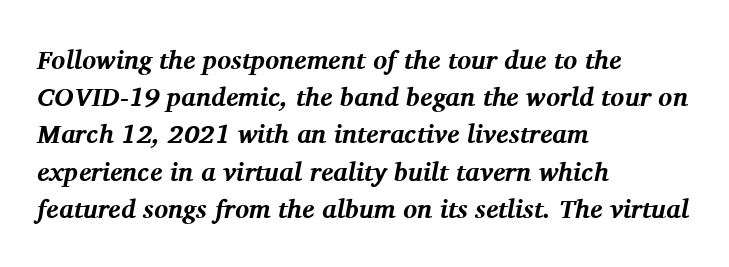
Notice how thick the strokes are: this is what a full bold looks like. Layout note: lines flush left. Regular leading. Plain, unruled lines of type. Nobody touched the tracking dial on this one. Would a proofreader flag this as italicized? Yes.
